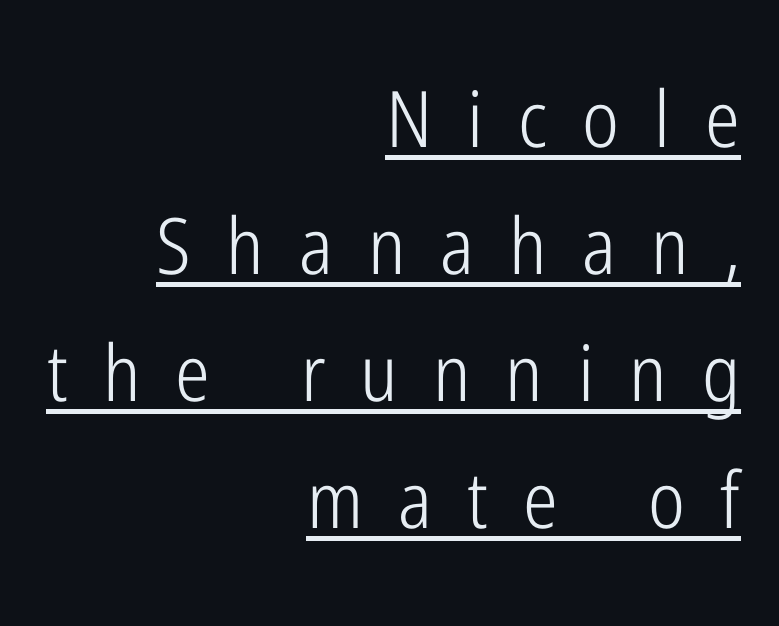
{"serif": "no", "italic": "no", "bold": "no", "weight": "light", "width": "condensed", "stroke_contrast": "low", "x_height": "medium", "monospaced": "no", "underline": "yes", "align": "right", "line_spacing": "normal", "line_spacing_ratio": 1.63, "letter_spacing": "wide", "letter_spacing_em": 0.45, "glyph_px": 78}
